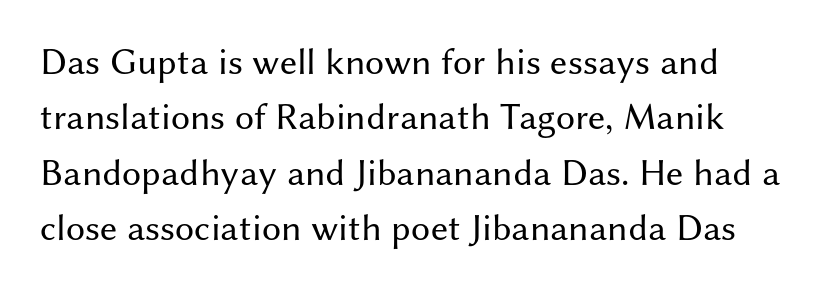
This rendering leaves character spacing at its baseline value. Posture: upright roman. The rendering uses natural spacing where letterforms have individual widths. Teacher's note: observe the even left margin — that is flush-left alignment. Anything drawn beneath the words? Only blank space. The letterforms sit at book weight or below.
